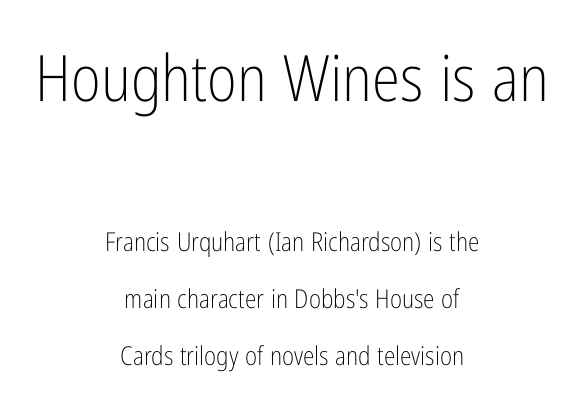
Q: Is the text bold? A: No.
Q: Is the text italic (slanted)? A: No, it is upright.
Q: Is the typeface a serif or a sans-serif typeface? A: Sans-serif.
Q: Is the text underlined? A: No.
Q: How is the paragraph aligned? A: Centered.
Q: Is the spacing between letters normal or unusually wide? A: Normal.
Q: Is the spacing between lines tight, normal or loose? A: Loose.
Q: Which block of text is set in a larger size, the first (top) or the second (bottom)? A: The first (top) one.
Q: Width (condensed, normal, or wide)? A: Condensed.
Q: Stroke contrast? A: Low.
Q: x-height? A: Medium.
Q: Monospaced? A: No.
